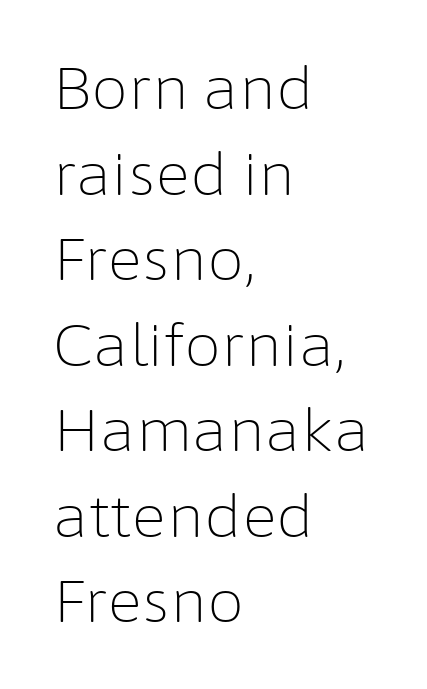
{"serif": "no", "italic": "no", "bold": "no", "weight": "light", "width": "normal", "stroke_contrast": "low", "x_height": "medium", "monospaced": "no", "underline": "no", "align": "left", "line_spacing": "normal", "line_spacing_ratio": 1.45, "letter_spacing": "normal", "letter_spacing_em": 0.0, "glyph_px": 59}
